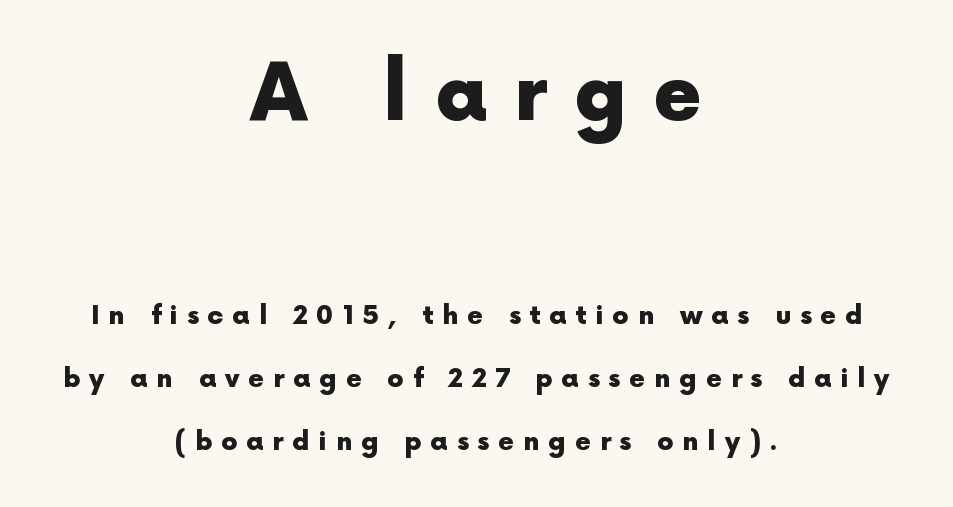
A dark, heavy texture on the line: the type is bold. Leftover space on each line is divided equally before and after the words. Summary of vertical rhythm: relaxed, with wide interline spacing. Here the glyphs are tracked loosely, breaking word shapes into spaced letters. The first block has been scaled up relative to the second. The type family on display is of the sans-serif kind.
